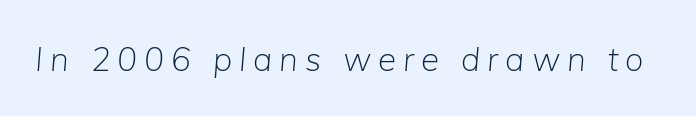
If you drew a line through each stem, it would be angled. Each letter keeps its own natural width here, so spacing adapts to shape. The passage shown is not bold in any degree. Honestly, the letter spacing is so wide it's the main thing you notice. Descenders are the only things crossing below the line.
